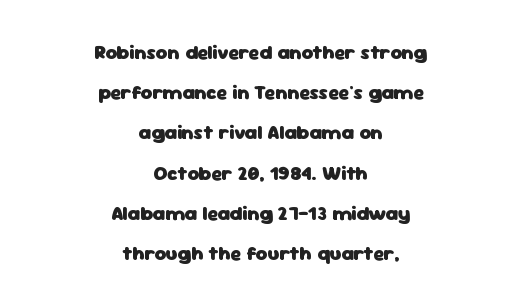
This rendering features lettering with no underline. This rendering uses center alignment, leaving both contours irregular but symmetric. Heavy-handed strokes throughout: this text is bold. Spacing between characters is what you'd get straight out of the box. Airy leading. Nope, not italic — everything's standing straight.
